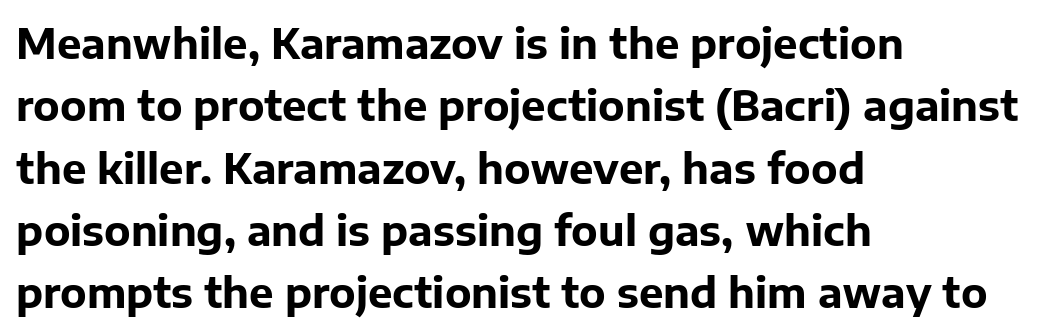
Q: Is the text bold? A: Yes.
Q: Is the text italic (slanted)? A: No, it is upright.
Q: Is the typeface a serif or a sans-serif typeface? A: Sans-serif.
Q: Is the text underlined? A: No.
Q: How is the paragraph aligned? A: Left-aligned.
Q: Is the spacing between letters normal or unusually wide? A: Normal.
Q: Is the spacing between lines tight, normal or loose? A: Normal.
Q: Width (condensed, normal, or wide)? A: Normal.
Q: Stroke contrast? A: Low.
Q: x-height? A: Medium.
Q: Monospaced? A: No.
